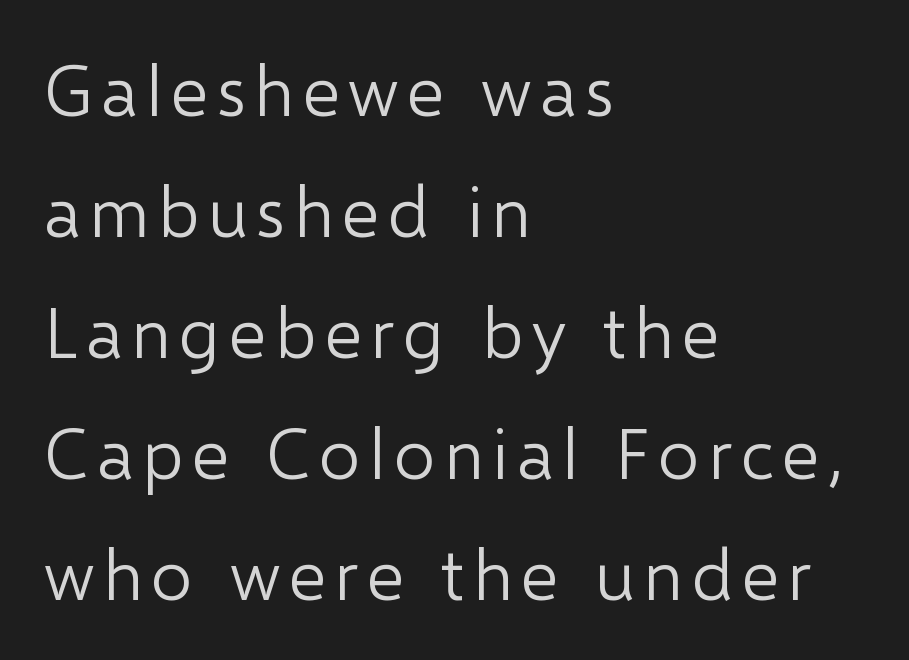
Varying glyph widths throughout — classic text-font behaviour. A light-to-regular cut is what we see here. The axis of the letterforms is exactly vertical. A student would call this left alignment; a typographer would say flush left, rag right.
